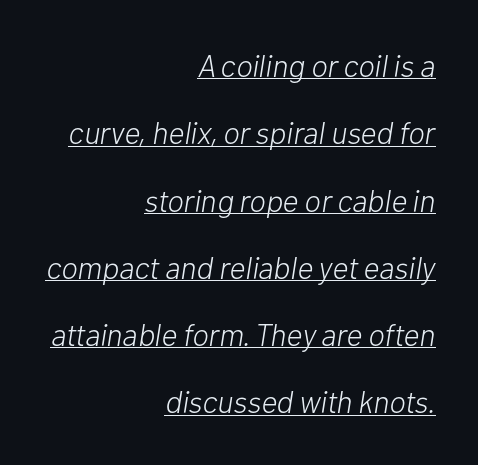
{"italic": "yes", "lean": "right", "slant_degrees": 10, "bold": "no", "weight": "light", "width": "normal", "stroke_contrast": "low", "x_height": "medium", "monospaced": "no", "underline": "yes", "align": "right", "line_spacing": "loose", "line_spacing_ratio": 2.17, "letter_spacing": "normal", "letter_spacing_em": 0.0, "glyph_px": 31}
